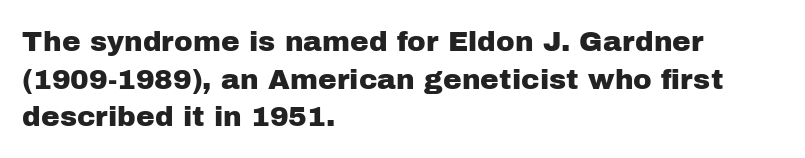
{"serif": "no", "italic": "no", "width": "normal", "stroke_contrast": "low", "x_height": "medium", "monospaced": "no", "underline": "no", "align": "left", "line_spacing": "normal", "line_spacing_ratio": 1.34, "letter_spacing": "normal", "letter_spacing_em": 0.0, "glyph_px": 28}
